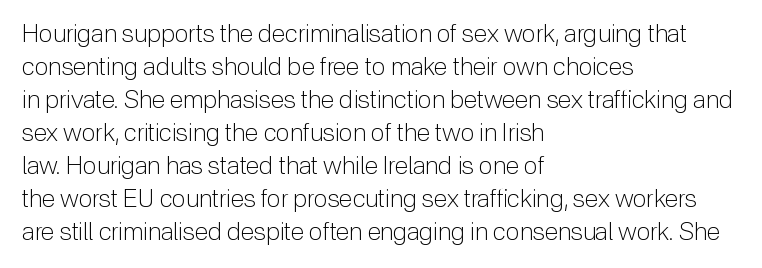
{"italic": "no", "bold": "no", "underline": "no", "align": "left", "line_spacing": "normal", "line_spacing_ratio": 1.32, "letter_spacing": "normal", "letter_spacing_em": 0.0, "glyph_px": 25}
